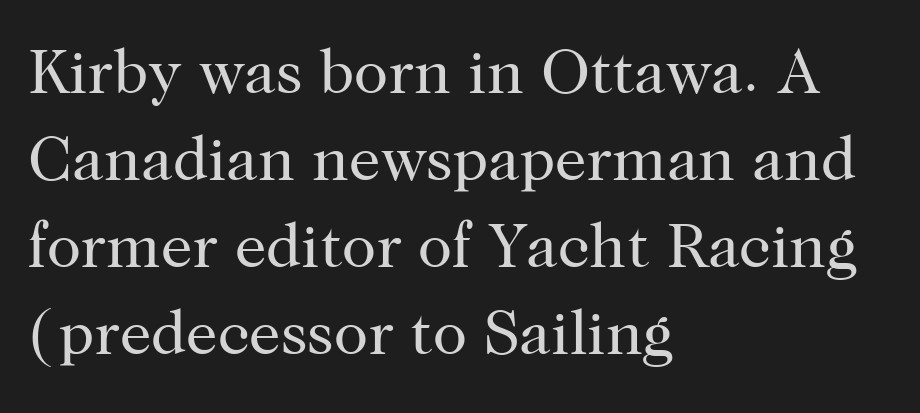
{"serif": "yes", "italic": "no", "bold": "no", "weight": "regular", "width": "normal", "stroke_contrast": "high", "x_height": "medium", "monospaced": "no", "underline": "no", "align": "left", "line_spacing": "normal", "line_spacing_ratio": 1.38, "letter_spacing": "normal", "letter_spacing_em": 0.0, "glyph_px": 63}
